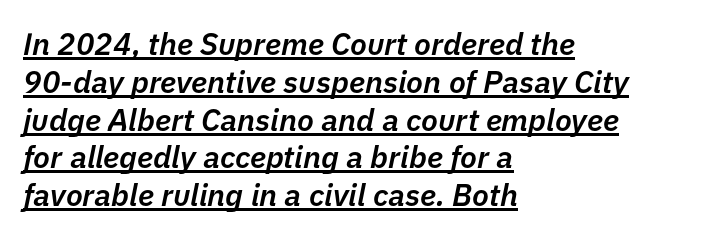
These lines were composed using italics. These lines are rendered in a variable-pitch font. These lines keep a tight, regular rhythm from letter to letter. Line beginnings align vertically; line endings do not. Glance below the letters and you will spot a drawn line.
